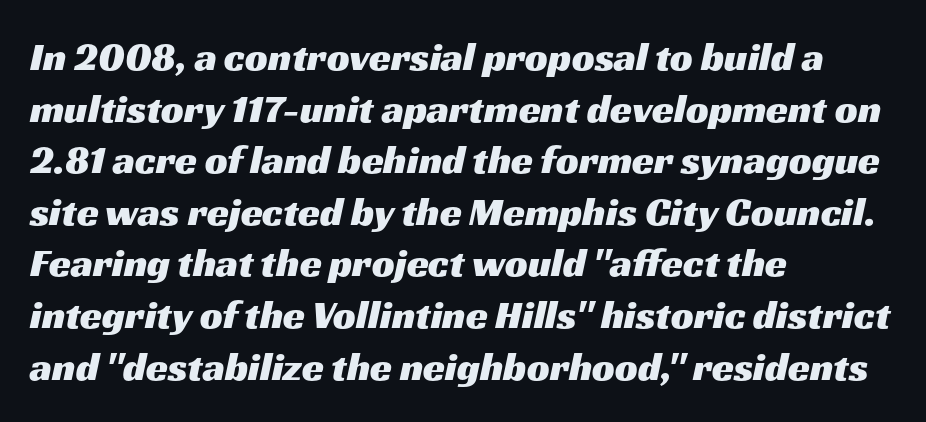
The image shows 40 px wide sans-serif type; set left-aligned, normal line spacing (1.29x), normal letter spacing, not underlined; medium stroke contrast and a medium x-height.
